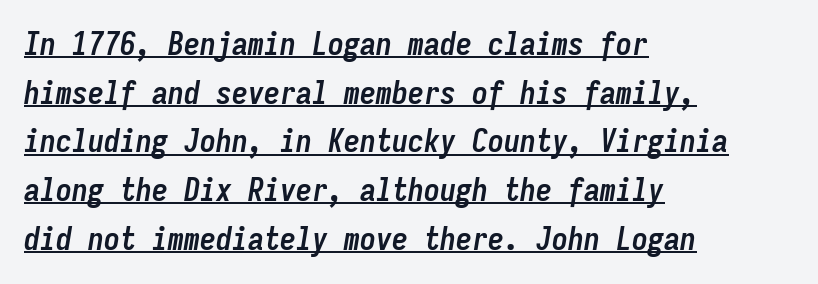
The image shows 32 px semibold, condensed type, italic (leaning right), monospaced; set left-aligned, normal line spacing (1.52x), normal letter spacing, underlined; low stroke contrast and a medium x-height.
